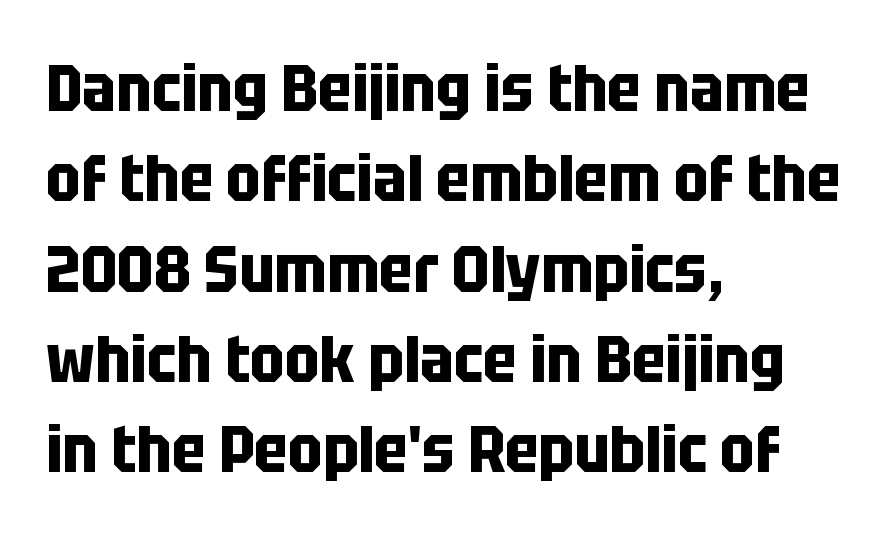
Q: Is the text bold? A: Yes.
Q: Is the text italic (slanted)? A: No, it is upright.
Q: Is the typeface a serif or a sans-serif typeface? A: Sans-serif.
Q: Is the text underlined? A: No.
Q: How is the paragraph aligned? A: Left-aligned.
Q: Is the spacing between letters normal or unusually wide? A: Normal.
Q: Is the spacing between lines tight, normal or loose? A: Normal.
Q: Width (condensed, normal, or wide)? A: Condensed.
Q: Stroke contrast? A: Low.
Q: x-height? A: Large.
Q: Monospaced? A: No.
